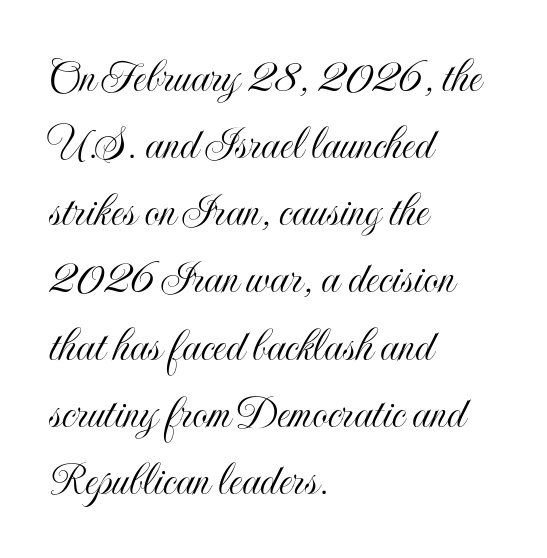
{"width": "condensed", "x_height": "small", "monospaced": "no", "underline": "no", "align": "left", "line_spacing": "normal", "line_spacing_ratio": 1.37, "letter_spacing": "normal", "letter_spacing_em": 0.0, "glyph_px": 49}
